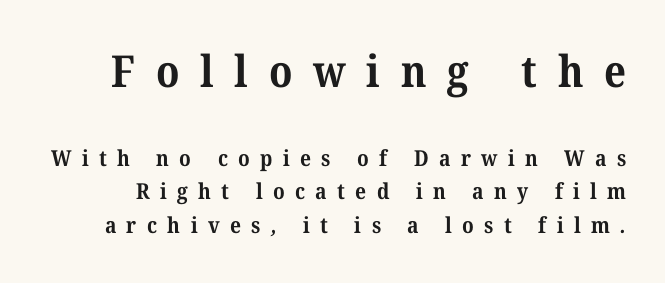
You could only call the tracking loose — the letters float apart. Character size in the leading block exceeds that of the trailing block. How heavy is the stroke? Heavy — this is a bold. Regarding leading, the lines here are spaced in the standard way.
